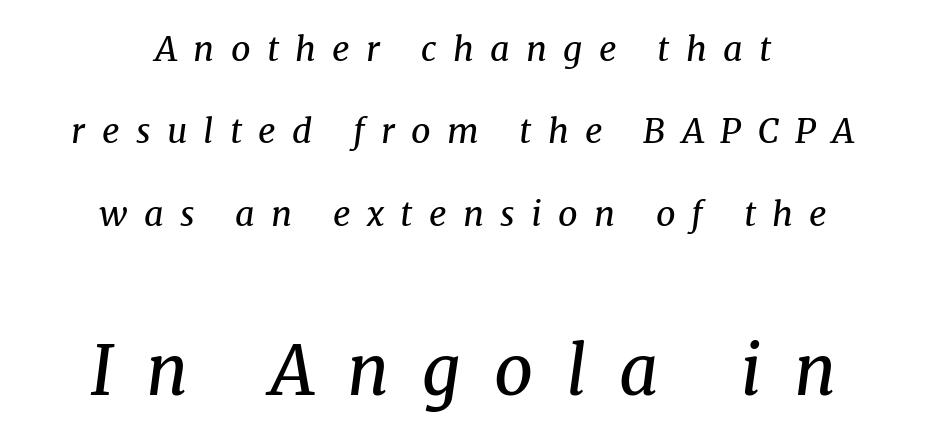
{"serif": "yes", "italic": "yes", "lean": "right", "slant_degrees": 8, "bold": "no", "weight": "regular", "width": "normal", "stroke_contrast": "medium", "x_height": "medium", "monospaced": "no", "underline": "no", "align": "center", "line_spacing": "loose", "line_spacing_ratio": 2.42, "letter_spacing": "wide", "letter_spacing_em": 0.48, "larger_block": "second", "size_ratio": 2.0, "glyph_px": 68}
